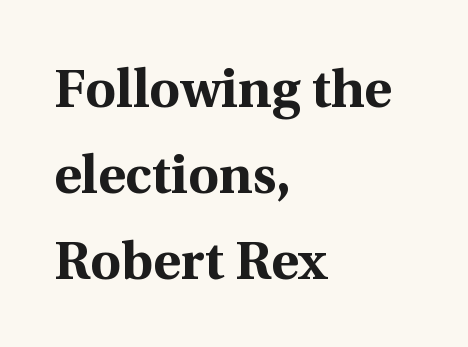
{"serif": "yes", "italic": "no", "bold": "yes", "weight": "bold", "width": "normal", "x_height": "medium", "monospaced": "no", "underline": "no", "align": "left", "line_spacing": "normal", "line_spacing_ratio": 1.62, "letter_spacing": "normal", "letter_spacing_em": 0.0, "glyph_px": 53}
